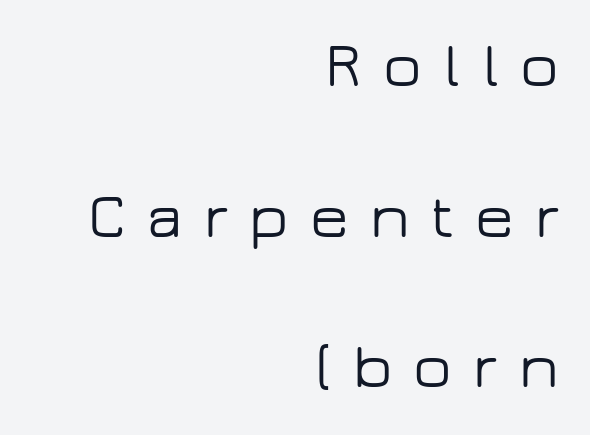
The image shows 63 px wide sans-serif type, upright; set right-aligned, loose line spacing (2.39x), unusually wide letter spacing (+0.34 em), not underlined; low stroke contrast and a medium x-height.
